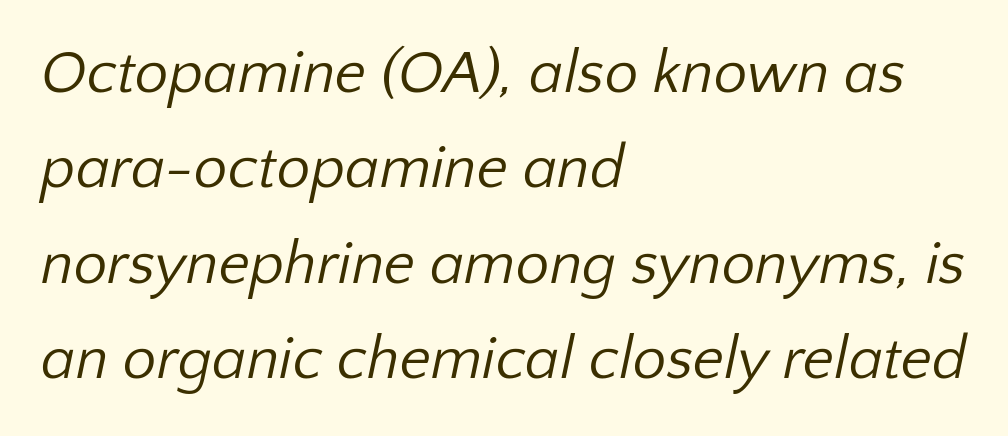
Q: Is the text bold? A: No.
Q: Is the typeface a serif or a sans-serif typeface? A: Sans-serif.
Q: Is the text underlined? A: No.
Q: How is the paragraph aligned? A: Left-aligned.
Q: Is the spacing between letters normal or unusually wide? A: Normal.
Q: Is the spacing between lines tight, normal or loose? A: Normal.
Q: Width (condensed, normal, or wide)? A: Normal.
Q: Stroke contrast? A: Low.
Q: x-height? A: Medium.
Q: Monospaced? A: No.
